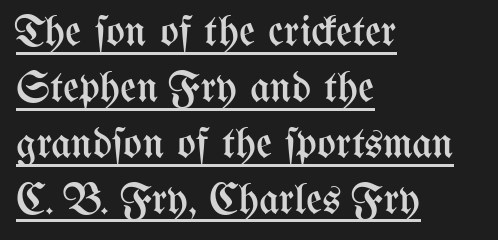
Q: Is the text bold? A: No.
Q: Is the text italic (slanted)? A: No, it is upright.
Q: Is the text underlined? A: Yes.
Q: How is the paragraph aligned? A: Left-aligned.
Q: Is the spacing between letters normal or unusually wide? A: Normal.
Q: Is the spacing between lines tight, normal or loose? A: Normal.
Q: Width (condensed, normal, or wide)? A: Condensed.
Q: Stroke contrast? A: Medium.
Q: x-height? A: Medium.
Q: Monospaced? A: No.
